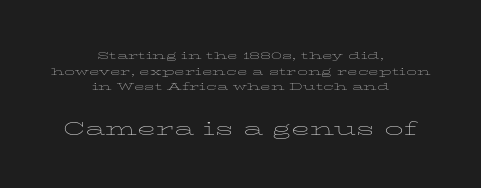
Any mark beneath the type? The region is blank. In terms of leading, this rendering errs on the cramped side. Bigger letters appear in the bottom chunk; the top chunk is reduced. The paragraph shown floats in the horizontal middle.
